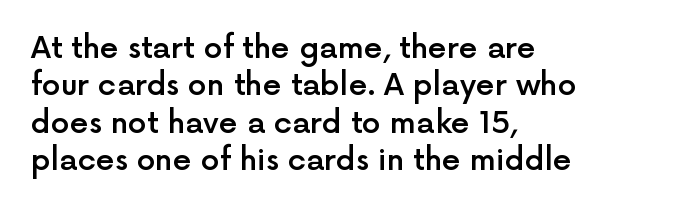
The image shows 30 px semibold sans-serif type, upright; set left-aligned, normal line spacing (1.25x), normal letter spacing, not underlined; a medium x-height.
